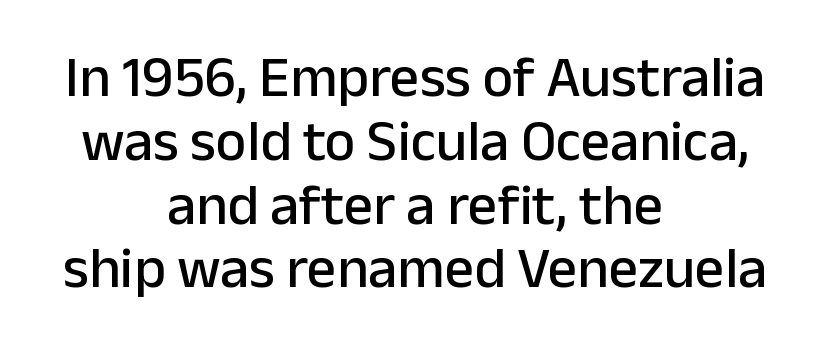
Has an underline been added? It has not. These lines are rendered in a variable-pitch font. Does the lettering tilt? It doesn't — this is upright. Does extra space separate the letters? No, they use regular spacing. Closely set lines give the paragraph a compact silhouette. Regarding serifs, this sample does without them.
